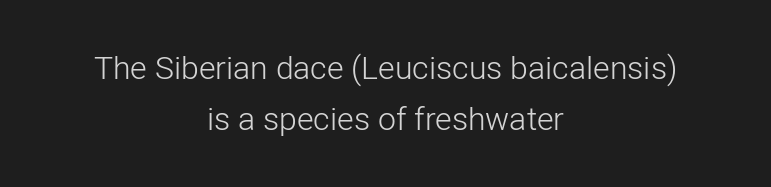
Letters have the restrained weight of plain body copy at most. Line spacing here is normal. Letterform terminals end flat and unadorned throughout the passage. The space directly below the letters is spotless. Compared with typical body copy, the letter spacing here is the same. Compared with a flush-left layout, this one balances lines on the center instead.
